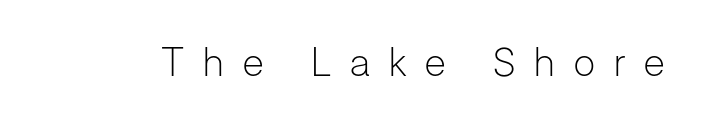
{"serif": "no", "italic": "no", "bold": "no", "weight": "light", "width": "normal", "stroke_contrast": "low", "x_height": "medium", "monospaced": "no", "underline": "no", "letter_spacing": "wide", "letter_spacing_em": 0.49, "glyph_px": 39}
